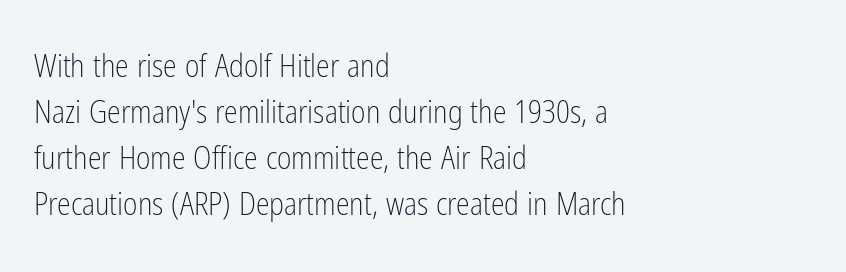
How are the letters spaced? Ordinarily, with no added tracking. The rendering shows plain stroke endings on the letterforms — a sans-serif design. The lettering holds an erect, upright posture throughout. A typesetter would call this proportional, since set widths differ per character. The space beneath each line is pristine and unruled. Honestly, the row spacing looks completely unremarkable.
